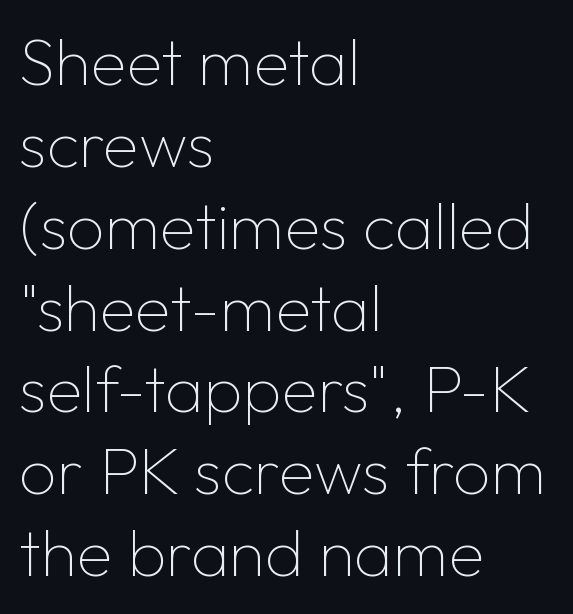
The foot of each line stays bare and open. Do the letters lean? They stand straight. Nothing sits at the stroke ends, so this counts as sans-serif. No extra ink here — the face is not bold. Between one letter and the next there's only the usual sliver of space. Note the varied advance widths — an 'i' is clearly narrower than an 'm'.
